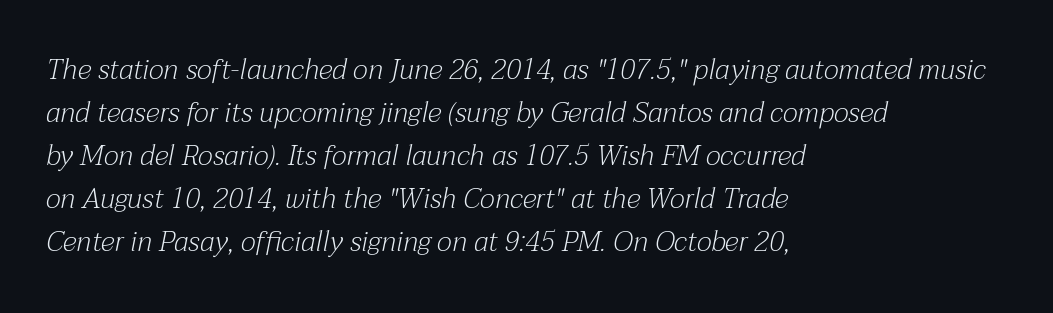
The image shows 28 px light serif type, italic (leaning right); set left-aligned, normal line spacing (1.54x), normal letter spacing, not underlined; medium stroke contrast and a medium x-height.
